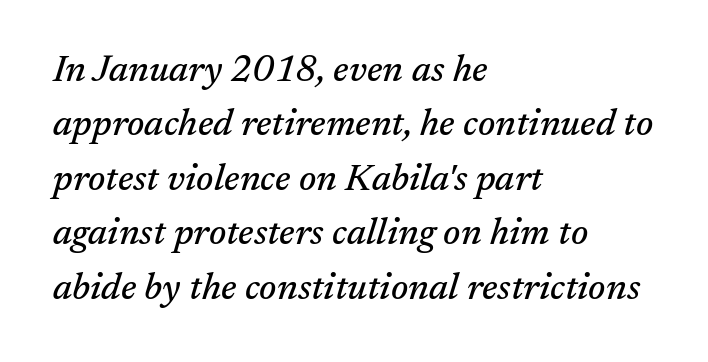
Q: Is the text italic (slanted)? A: Yes, it leans right by about 17 degrees.
Q: Is the typeface a serif or a sans-serif typeface? A: Serif.
Q: Is the text underlined? A: No.
Q: How is the paragraph aligned? A: Left-aligned.
Q: Is the spacing between letters normal or unusually wide? A: Normal.
Q: Is the spacing between lines tight, normal or loose? A: Normal.
Q: Width (condensed, normal, or wide)? A: Normal.
Q: Stroke contrast? A: Medium.
Q: x-height? A: Medium.
Q: Monospaced? A: No.
